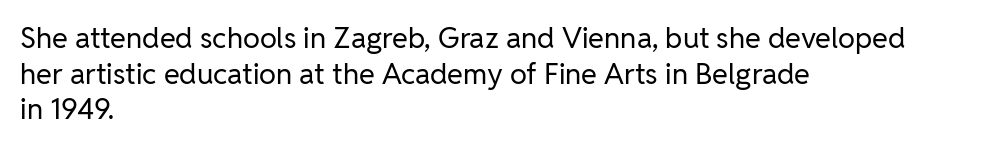
The image shows 29 px regular-weight sans-serif type, upright; set left-aligned, line spacing 1.23x, normal letter spacing, not underlined; low stroke contrast and a medium x-height.
